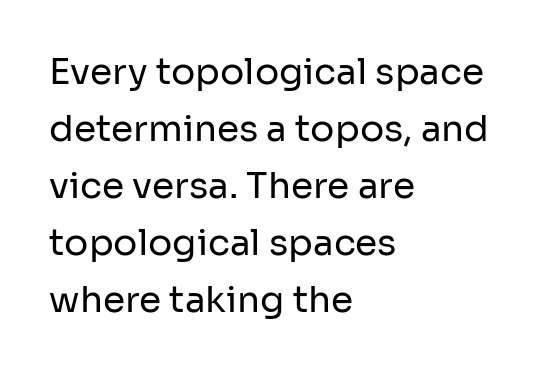
The image shows 36 px regular-weight sans-serif type, upright; set left-aligned, normal line spacing (1.58x), normal letter spacing, not underlined; low stroke contrast and a medium x-height.
